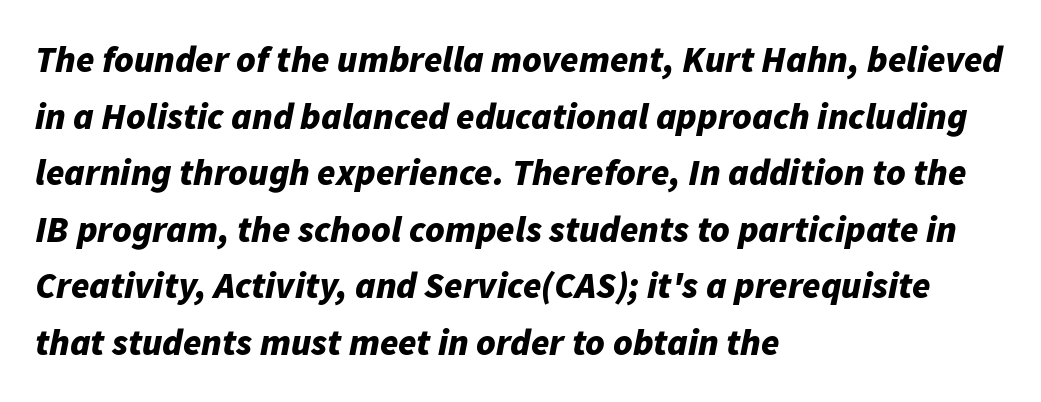
Strokes here are thick enough to call this a true bold. Lines of text with bare space underneath. These lines stack with their left ends in a neat column. If you measured baseline to baseline, you'd find a middling distance. Is the letter spacing exaggerated? No — it looks like the ordinary default. The face used here is proportionally spaced, like ordinary book or web type.
